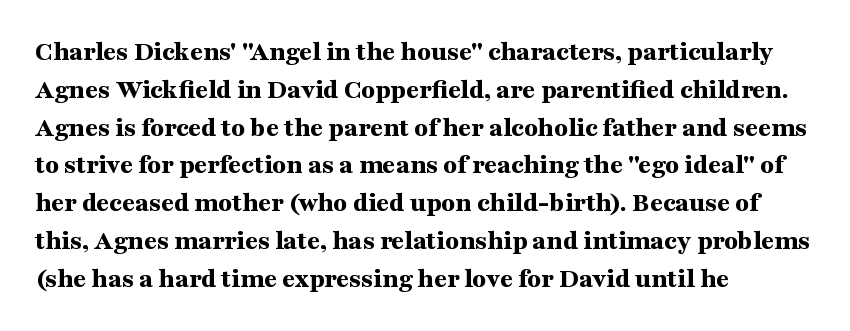
Emphasis by weight is at full strength: bold. A roman cut, with each character standing at attention. These lines are set flush left with a ragged right edge. The letters sit at their default tracking, neither squeezed nor spread.
